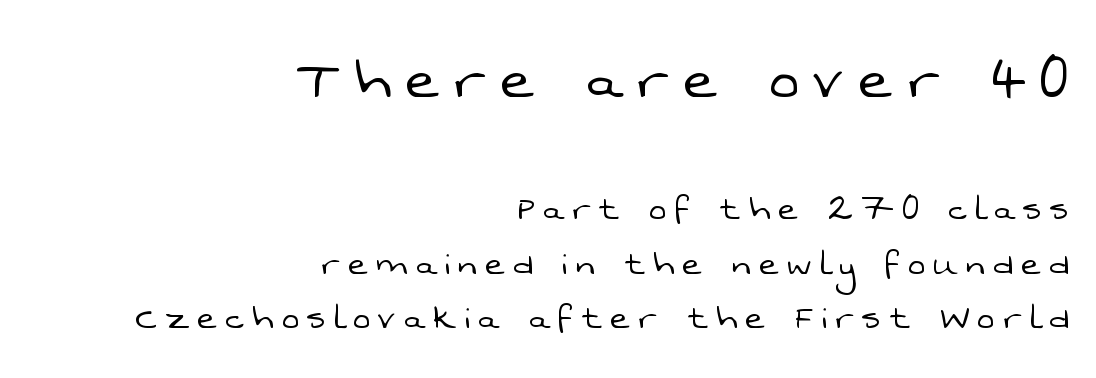
Q: Is the text bold? A: No.
Q: Is the typeface a serif or a sans-serif typeface? A: Sans-serif.
Q: Is the text underlined? A: No.
Q: How is the paragraph aligned? A: Right-aligned.
Q: Is the spacing between letters normal or unusually wide? A: Unusually wide.
Q: Is the spacing between lines tight, normal or loose? A: Normal.
Q: Which block of text is set in a larger size, the first (top) or the second (bottom)? A: The first (top) one.
Q: Width (condensed, normal, or wide)? A: Normal.
Q: Stroke contrast? A: Low.
Q: x-height? A: Medium.
Q: Monospaced? A: No.
